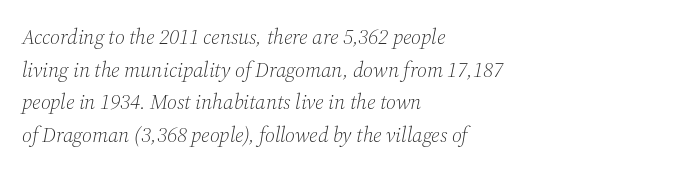
Q: Is the text bold? A: No.
Q: Is the text italic (slanted)? A: Yes, it leans right by about 12 degrees.
Q: Is the text underlined? A: No.
Q: How is the paragraph aligned? A: Left-aligned.
Q: Is the spacing between letters normal or unusually wide? A: Normal.
Q: Is the spacing between lines tight, normal or loose? A: Normal.
